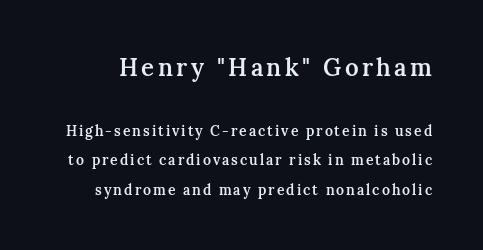
Q: Is the text bold? A: Semi-bold.
Q: Is the text italic (slanted)? A: No, it is upright.
Q: Is the text underlined? A: No.
Q: Is the spacing between lines tight, normal or loose? A: Loose.
Q: Which block of text is set in a larger size, the first (top) or the second (bottom)? A: The first (top) one.
